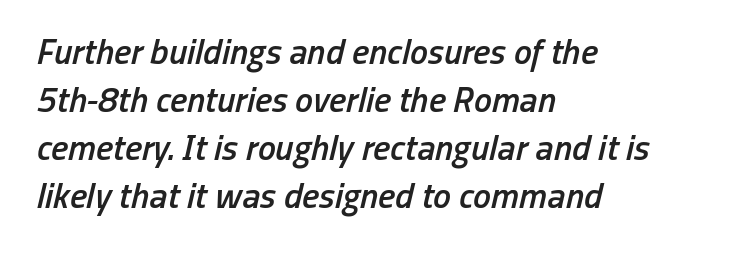
{"italic": "yes", "lean": "right", "slant_degrees": 13, "bold": "semi", "weight": "semibold", "width": "condensed", "stroke_contrast": "low", "x_height": "medium", "monospaced": "no", "underline": "no", "align": "left", "line_spacing": "normal", "line_spacing_ratio": 1.33, "letter_spacing": "normal", "letter_spacing_em": 0.0, "glyph_px": 36}
